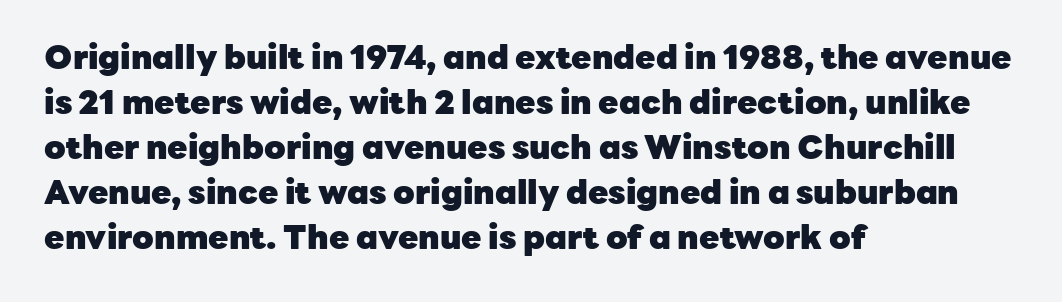
{"serif": "no", "italic": "no", "bold": "yes", "weight": "heavy", "width": "normal", "stroke_contrast": "low", "x_height": "medium", "monospaced": "no", "underline": "no", "align": "left", "line_spacing": "normal", "line_spacing_ratio": 1.36, "letter_spacing": "normal", "letter_spacing_em": 0.0, "glyph_px": 33}
